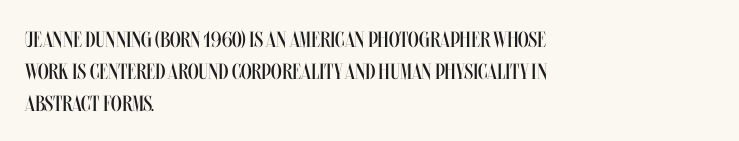
This sample uses an upright cut, with every glyph sitting square on the baseline. Check the space under the baseline: it is left empty. These lines are set flush left with a ragged right edge. Weight: not bold — regular or lighter.
